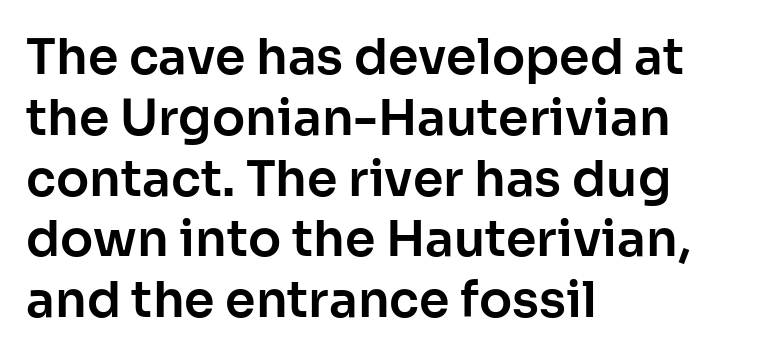
The image shows 49 px sans-serif type, upright; set left-aligned, line spacing 1.24x, normal letter spacing, not underlined; low stroke contrast and a medium x-height.
